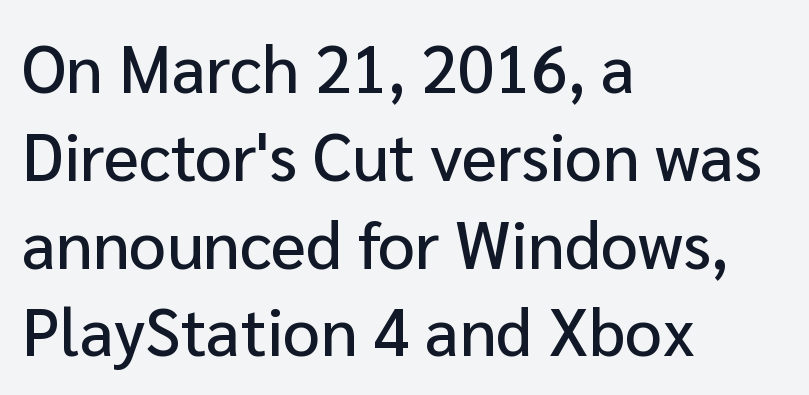
The image shows 66 px sans-serif type, upright; set left-aligned, normal line spacing (1.33x), normal letter spacing, not underlined; low stroke contrast and a medium x-height.
